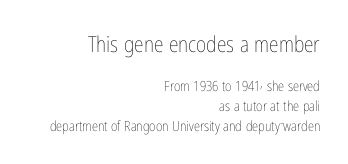
Q: Is the text bold? A: No.
Q: Is the text italic (slanted)? A: No, it is upright.
Q: Is the text underlined? A: No.
Q: How is the paragraph aligned? A: Right-aligned.
Q: Is the spacing between letters normal or unusually wide? A: Normal.
Q: Is the spacing between lines tight, normal or loose? A: Normal.
Q: Which block of text is set in a larger size, the first (top) or the second (bottom)? A: The first (top) one.
